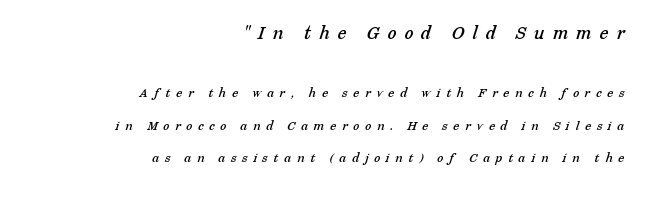
The image shows 20 px text type; set right-aligned, loose line spacing (2.32x), unusually wide letter spacing (+0.41 em), not underlined; the first (top) block is 1.43x larger.
